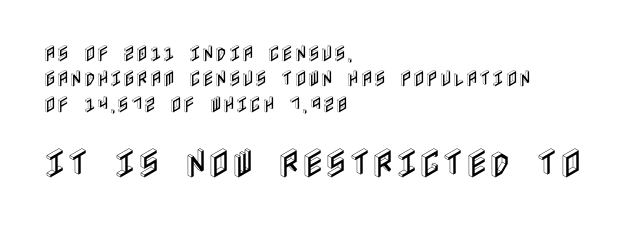
The gaps between neighbouring characters are ordinary and unremarkable. No italicization has been applied; the sample stays upright. Descender tails drop into unmarked territory. Between these two stacked blocks, the lower one wins on size. The paragraph has a hard left edge and a soft right edge.
